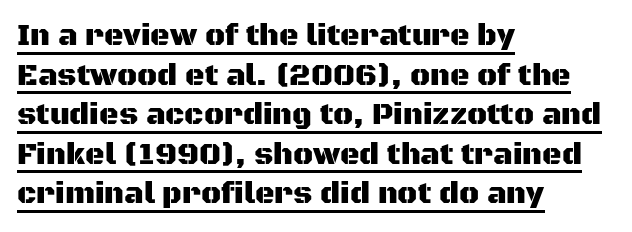
The image shows 30 px sans-serif type, upright; set left-aligned, normal line spacing (1.32x), normal letter spacing, underlined; medium stroke contrast and a large x-height.
